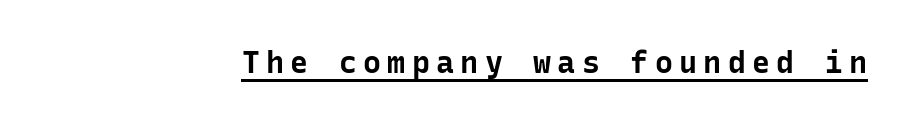
{"serif": "no", "italic": "no", "bold": "yes", "weight": "bold", "width": "normal", "stroke_contrast": "low", "x_height": "medium", "monospaced": "yes", "underline": "yes", "letter_spacing": "wide", "letter_spacing_em": 0.21, "glyph_px": 30}
